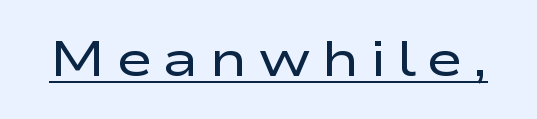
It's the straight-up-and-down kind of type. Stem width sits at or under what a default text font uses. Like a heading marked for emphasis, these lines bear an underscore. Characters follow at a spacing far wider than the type designer built in. Spacing verdict: proportional, widths tailored to each character.
